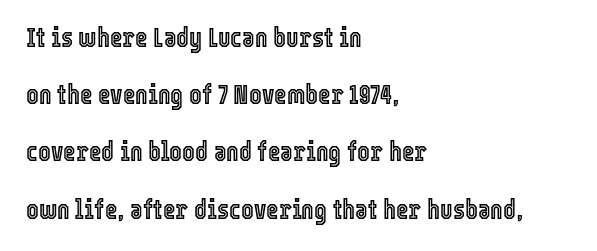
Each word holds together tightly as a unit, with standard inter-letter gaps. Is the block centered? No — it sits flush against the left margin. The type sits square on the baseline with zero lean. Just letters on the line, the space beneath them empty. Regarding leading, the lines here are spaced well apart.
